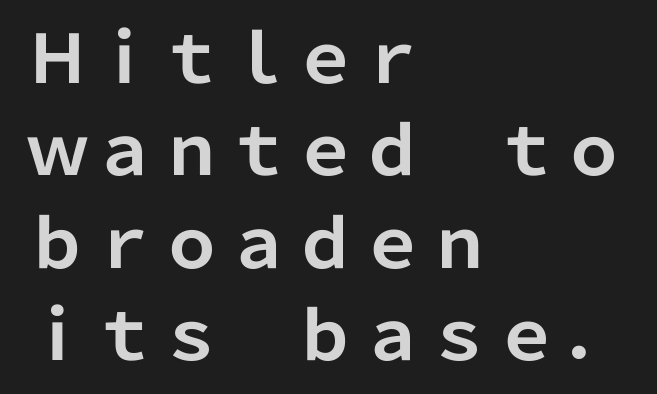
The image shows 67 px bold sans-serif type, upright; set left-aligned, normal line spacing (1.38x), normal letter spacing, not underlined; low stroke contrast and a medium x-height.
